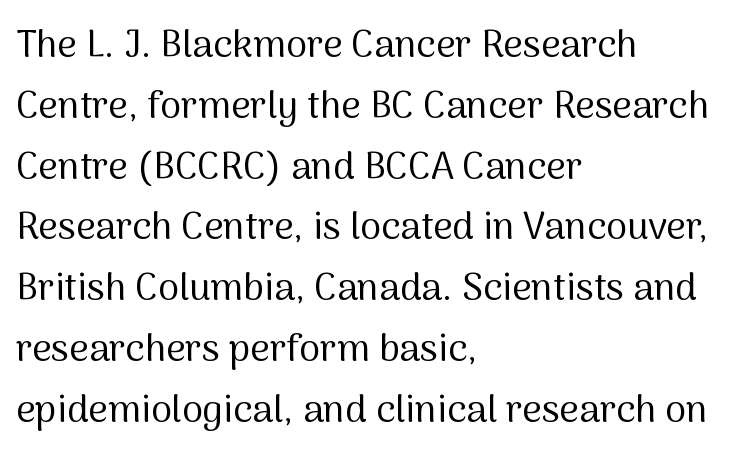
Q: Is the text bold? A: No.
Q: Is the text italic (slanted)? A: No, it is upright.
Q: Is the typeface a serif or a sans-serif typeface? A: Sans-serif.
Q: Is the text underlined? A: No.
Q: How is the paragraph aligned? A: Left-aligned.
Q: Is the spacing between letters normal or unusually wide? A: Normal.
Q: Is the spacing between lines tight, normal or loose? A: Normal.
Q: Width (condensed, normal, or wide)? A: Normal.
Q: Stroke contrast? A: Medium.
Q: x-height? A: Medium.
Q: Monospaced? A: No.
